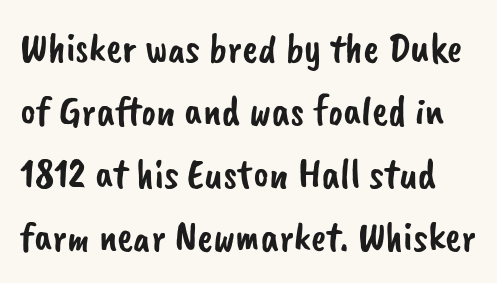
The image shows 42 px sans-serif type; set normal line spacing (1.5x), normal letter spacing, not underlined; low stroke contrast and a small x-height.
